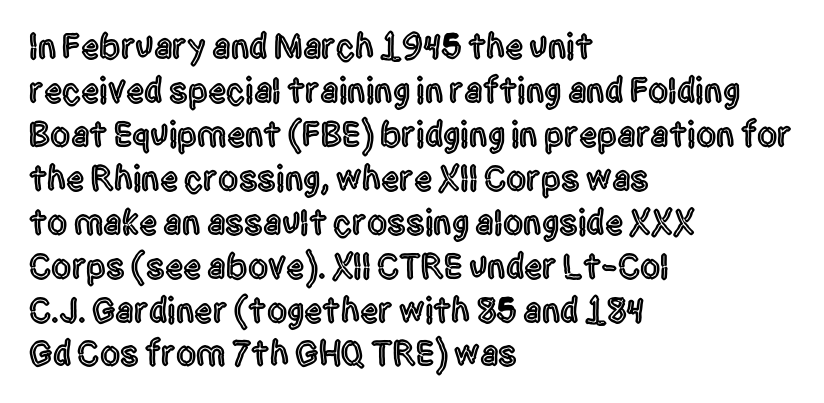
The axis of the letterforms is exactly vertical. The face used here is proportionally spaced, like ordinary book or web type. In CSS terms this would be text-align: left. Does extra space separate the letters? No, they use regular spacing. Letterform terminals end flat and unadorned throughout the passage.
